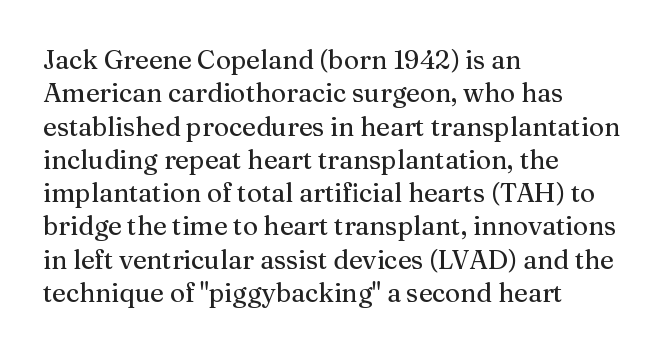
Q: Is the text italic (slanted)? A: No, it is upright.
Q: Is the text underlined? A: No.
Q: How is the paragraph aligned? A: Left-aligned.
Q: Is the spacing between letters normal or unusually wide? A: Normal.
Q: Is the spacing between lines tight, normal or loose? A: Normal.
